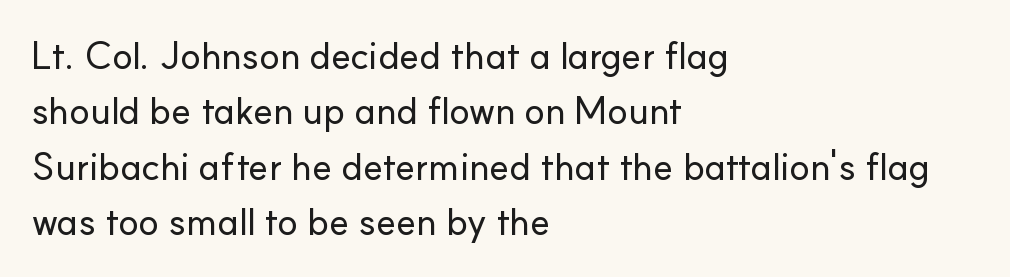
{"serif": "no", "italic": "no", "width": "normal", "stroke_contrast": "low", "x_height": "small", "monospaced": "no", "underline": "no", "align": "left", "line_spacing": "normal", "line_spacing_ratio": 1.46, "letter_spacing": "normal", "letter_spacing_em": 0.0, "glyph_px": 38}
